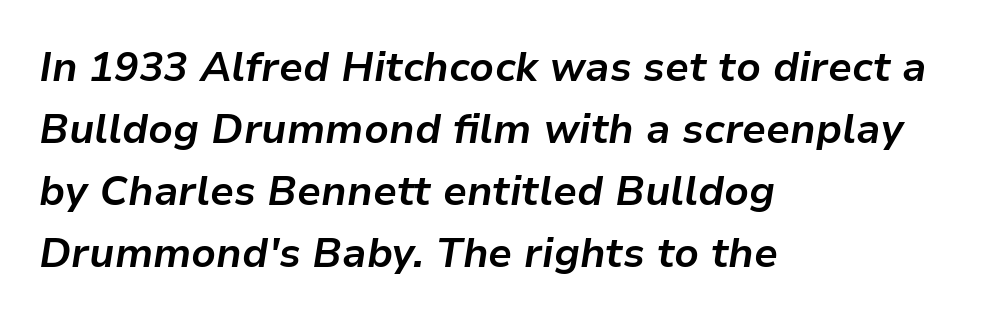
The paragraph has a hard left edge and a soft right edge. Heavy, bold letterforms. Varying glyph widths throughout — classic text-font behaviour. Leading matches the norm, producing a regular column.
